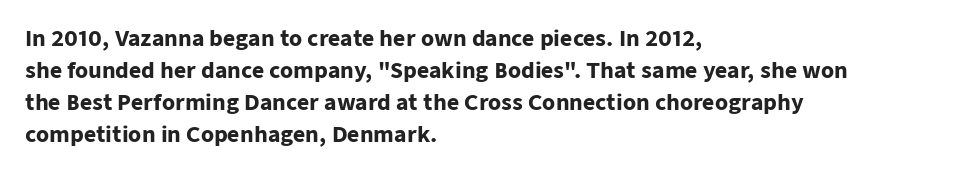
{"italic": "no", "bold": "yes", "underline": "no", "align": "left", "line_spacing": "normal", "line_spacing_ratio": 1.52, "letter_spacing": "normal", "letter_spacing_em": 0.0, "glyph_px": 21}
